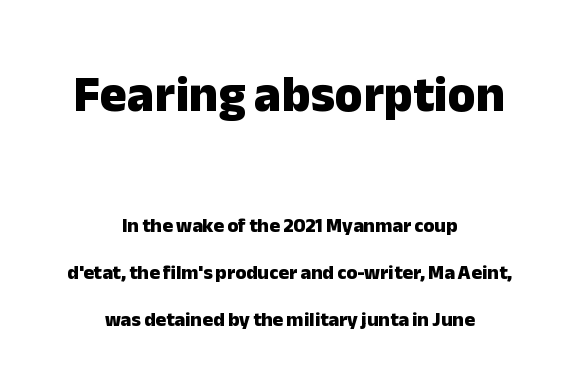
Loosely led — the rows are spread out. You could not count columns in this text — the font is proportionally spaced. Block one is the big one; block two sits smaller underneath. The setting favours the middle, as headings and verse often do.
